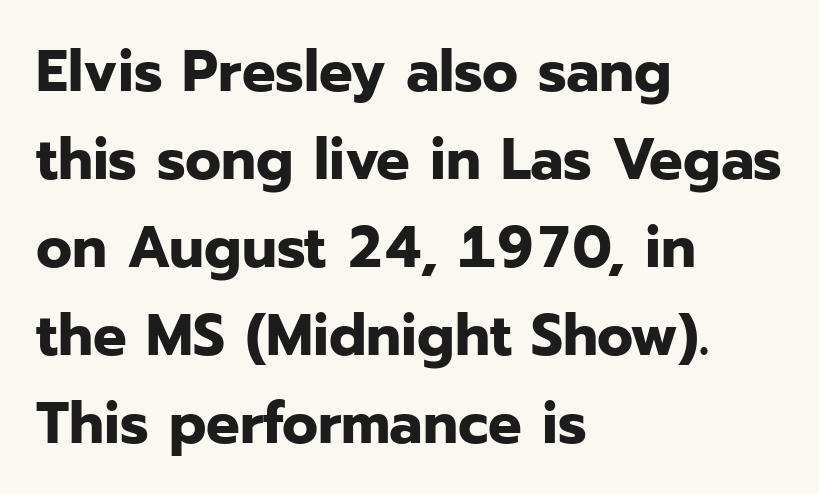
Q: Is the text bold? A: Yes.
Q: Is the text italic (slanted)? A: No, it is upright.
Q: Is the typeface a serif or a sans-serif typeface? A: Sans-serif.
Q: Is the text underlined? A: No.
Q: How is the paragraph aligned? A: Left-aligned.
Q: Is the spacing between letters normal or unusually wide? A: Normal.
Q: Is the spacing between lines tight, normal or loose? A: Normal.
Q: Width (condensed, normal, or wide)? A: Normal.
Q: Stroke contrast? A: Low.
Q: x-height? A: Medium.
Q: Monospaced? A: No.
